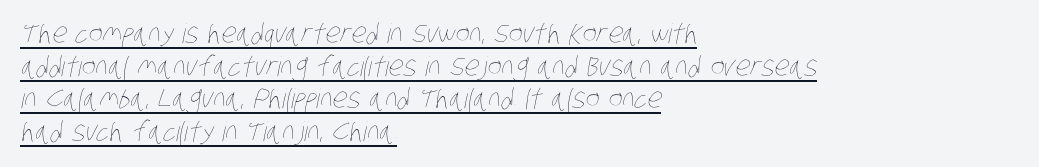
These lines stack with their left ends in a neat column. The gaps between neighbouring characters are ordinary and unremarkable. The face used here appears with an underline applied. The weight tops out at a normal text grade.
